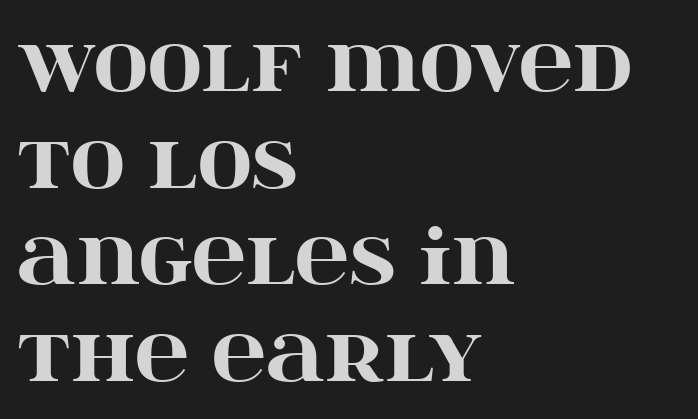
The image shows 75 px heavy, wide serif type, upright; set left-aligned, normal line spacing (1.29x), normal letter spacing, not underlined; high stroke contrast and a large x-height.
